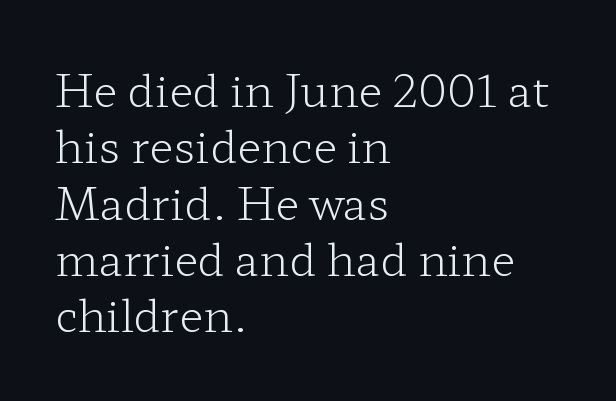
{"serif": "yes", "italic": "no", "bold": "no", "weight": "light", "width": "wide", "stroke_contrast": "low", "x_height": "medium", "monospaced": "no", "underline": "no", "align": "left", "line_spacing": "normal", "line_spacing_ratio": 1.28, "letter_spacing": "normal", "letter_spacing_em": 0.0, "glyph_px": 44}
